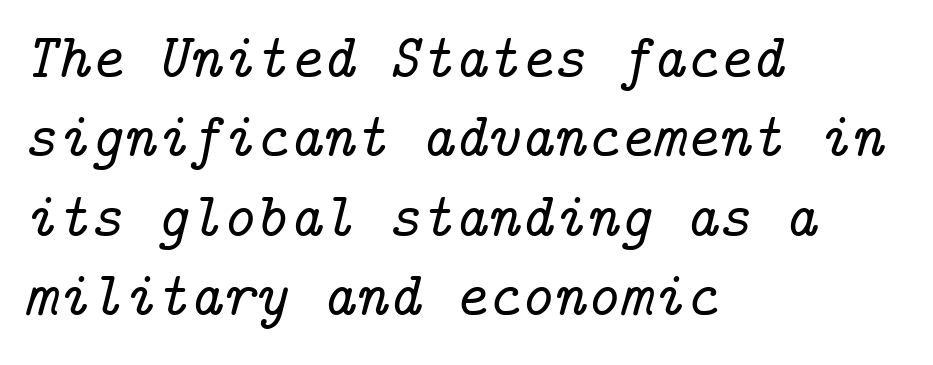
Q: Is the text italic (slanted)? A: Yes, it leans right by about 14 degrees.
Q: Is the typeface a serif or a sans-serif typeface? A: Serif.
Q: Is the text underlined? A: No.
Q: How is the paragraph aligned? A: Left-aligned.
Q: Is the spacing between letters normal or unusually wide? A: Normal.
Q: Is the spacing between lines tight, normal or loose? A: Normal.
Q: Width (condensed, normal, or wide)? A: Normal.
Q: Stroke contrast? A: Low.
Q: x-height? A: Medium.
